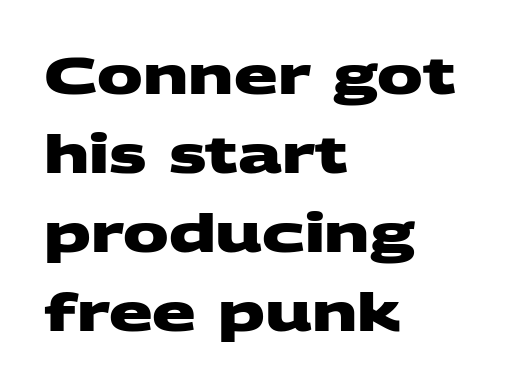
The image shows 51 px heavy, wide sans-serif type; set left-aligned, normal line spacing (1.55x), normal letter spacing, not underlined; medium stroke contrast and a large x-height.
